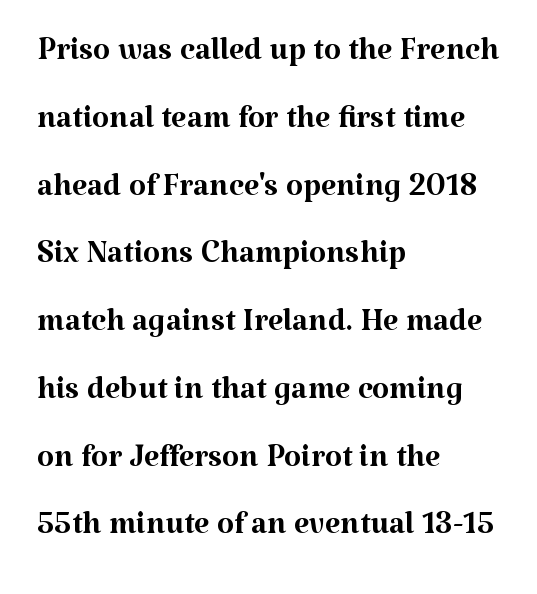
Q: Is the text bold? A: No.
Q: Is the text italic (slanted)? A: No, it is upright.
Q: Is the typeface a serif or a sans-serif typeface? A: Serif.
Q: Is the text underlined? A: No.
Q: How is the paragraph aligned? A: Left-aligned.
Q: Is the spacing between letters normal or unusually wide? A: Normal.
Q: Is the spacing between lines tight, normal or loose? A: Normal.
Q: Width (condensed, normal, or wide)? A: Normal.
Q: Stroke contrast? A: Medium.
Q: x-height? A: Medium.
Q: Monospaced? A: No.
